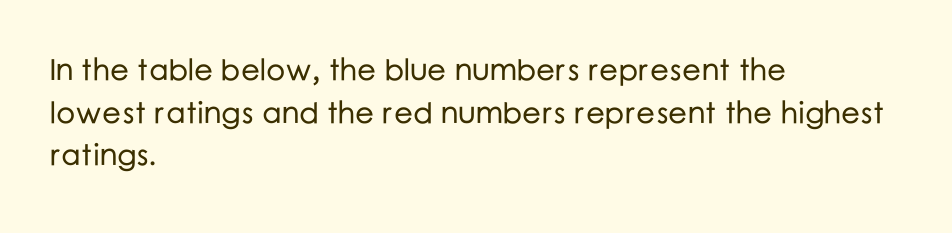
The horizontal fit of the characters is conventional and even. This is roman type, the default non-slanted kind. Note: no serifs on the glyphs. The designer left line spacing at the default. This sample has the flowing, uneven cadence of proportional lettering. Left-aligned paragraph, ragged on the right.
